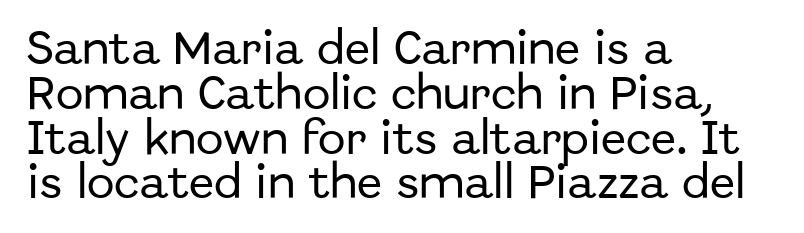
The image shows 37 px sans-serif type, upright; set left-aligned, line spacing 1.21x, normal letter spacing, not underlined; low stroke contrast and a medium x-height.
